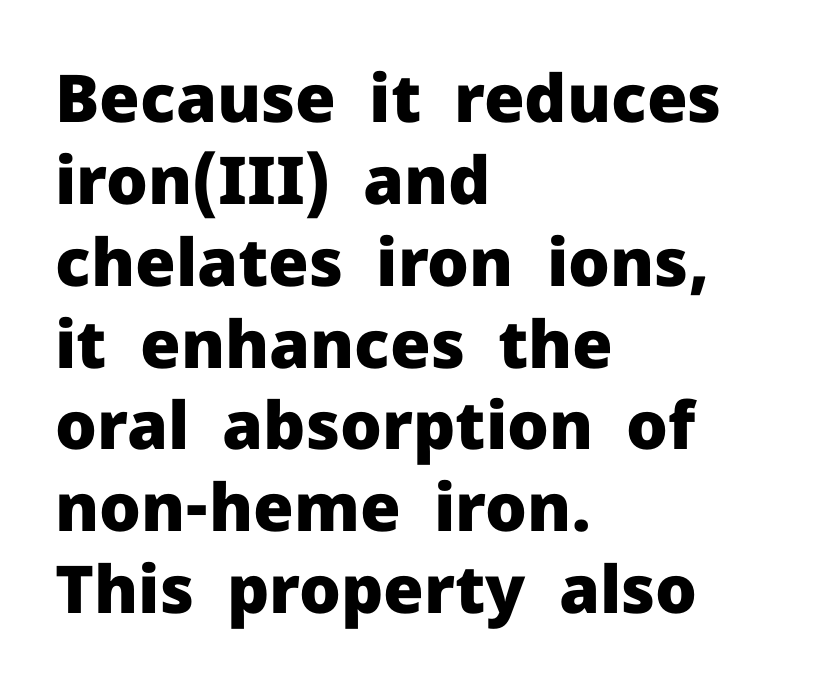
Q: Is the text bold? A: Yes.
Q: Is the text italic (slanted)? A: No, it is upright.
Q: Is the typeface a serif or a sans-serif typeface? A: Sans-serif.
Q: Is the text underlined? A: No.
Q: How is the paragraph aligned? A: Left-aligned.
Q: Is the spacing between letters normal or unusually wide? A: Normal.
Q: Width (condensed, normal, or wide)? A: Normal.
Q: Stroke contrast? A: Low.
Q: x-height? A: Medium.
Q: Monospaced? A: No.
